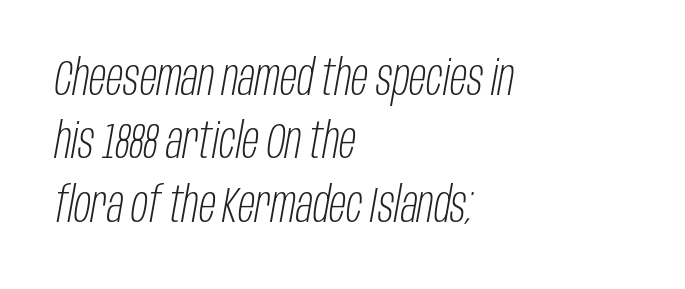
The letters advance in unequal steps, a hallmark of proportional type. The text carries the slant typical of an italic or oblique font. Heft: none added — not bold. Regarding leading, the lines here are spaced in the standard way.
